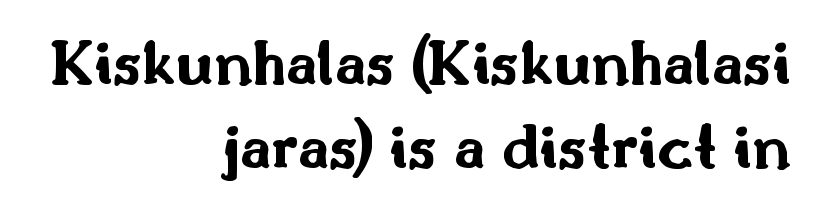
The letters advance in unequal steps, a hallmark of proportional type. Words float on clear page, feet unadorned. Designer's note — italics off, roman on. Notice how descenders clear the ascenders below comfortably — that's standard leading. Is the type bold? Yes — the strokes are clearly thick and heavy.
